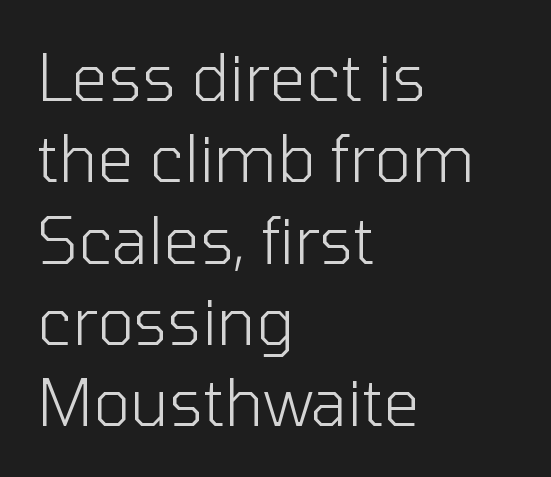
{"serif": "no", "italic": "no", "bold": "no", "weight": "light", "width": "normal", "stroke_contrast": "low", "x_height": "medium", "monospaced": "no", "underline": "no", "align": "left", "line_spacing": "normal", "line_spacing_ratio": 1.27, "letter_spacing": "normal", "letter_spacing_em": 0.0, "glyph_px": 64}
